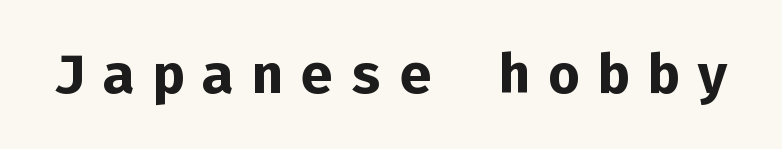
If you drew a line through each stem, it would be perfectly vertical. A bare baseline throughout the passage. This is sans-serif lettering, the kind often seen on screens and signage. The characters look thick and weighty, a clear bold. Every character here occupies the same horizontal width, giving the sample a typewriter-like rhythm. Tracking here is generous; glyphs stand well apart from one another.
